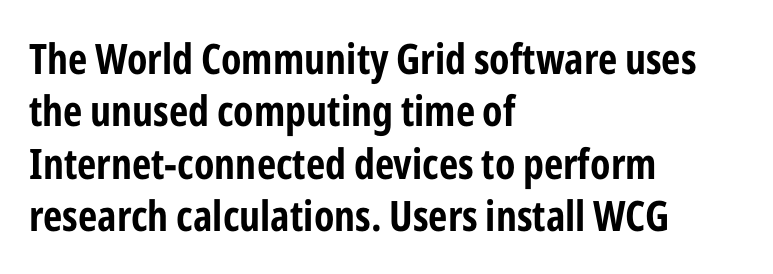
Q: Is the text bold? A: Yes.
Q: Is the text italic (slanted)? A: No, it is upright.
Q: Is the typeface a serif or a sans-serif typeface? A: Sans-serif.
Q: Is the text underlined? A: No.
Q: How is the paragraph aligned? A: Left-aligned.
Q: Is the spacing between letters normal or unusually wide? A: Normal.
Q: Is the spacing between lines tight, normal or loose? A: Normal.
Q: Width (condensed, normal, or wide)? A: Condensed.
Q: Stroke contrast? A: Low.
Q: x-height? A: Medium.
Q: Monospaced? A: No.
